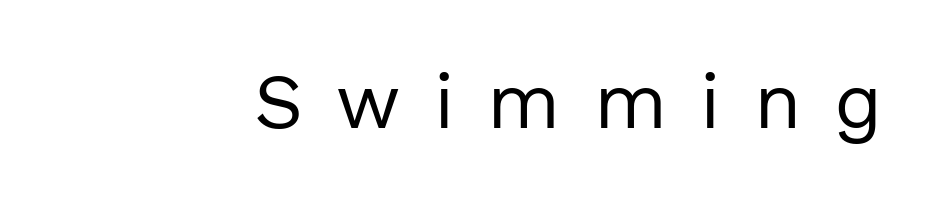
Weight class: somewhere from thin through regular. The type sits square on the baseline with zero lean. Compared with a flush-left layout, this one pins lines to the opposite, right side. Each word looks stretched out because of the extra space between its letters. A sans-serif font was chosen for this passage.
